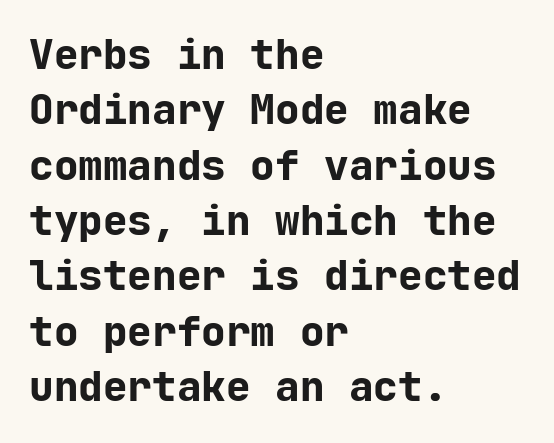
{"serif": "no", "italic": "no", "bold": "yes", "weight": "bold", "width": "normal", "stroke_contrast": "low", "x_height": "medium", "monospaced": "yes", "underline": "no", "align": "left", "line_spacing": "normal", "line_spacing_ratio": 1.35, "letter_spacing": "normal", "letter_spacing_em": 0.0, "glyph_px": 41}
